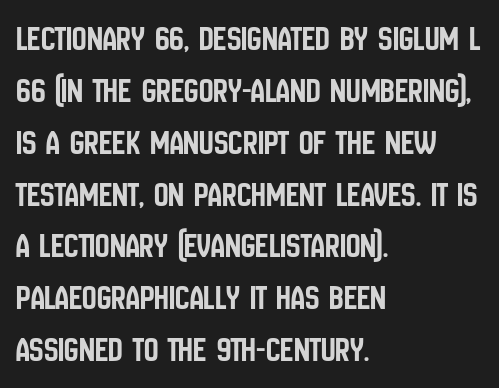
Q: Is the text italic (slanted)? A: No, it is upright.
Q: Is the typeface a serif or a sans-serif typeface? A: Sans-serif.
Q: Is the text underlined? A: No.
Q: How is the paragraph aligned? A: Left-aligned.
Q: Is the spacing between letters normal or unusually wide? A: Normal.
Q: Is the spacing between lines tight, normal or loose? A: Normal.
Q: Width (condensed, normal, or wide)? A: Condensed.
Q: Stroke contrast? A: Low.
Q: x-height? A: Large.
Q: Monospaced? A: No.
